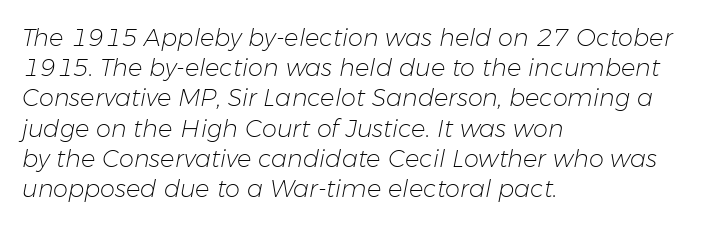
The image shows 24 px text type, italic (leaning right); set left-aligned, normal line spacing (1.26x), normal letter spacing, not underlined.
